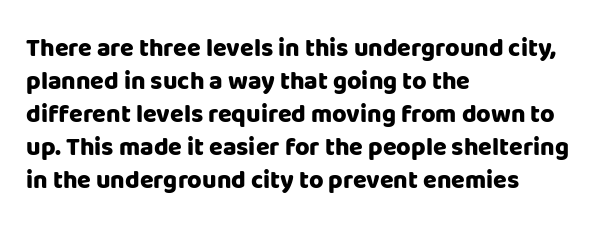
{"italic": "no", "bold": "yes", "underline": "no", "align": "left", "line_spacing": "normal", "line_spacing_ratio": 1.32, "letter_spacing": "normal", "letter_spacing_em": 0.0, "glyph_px": 25}
